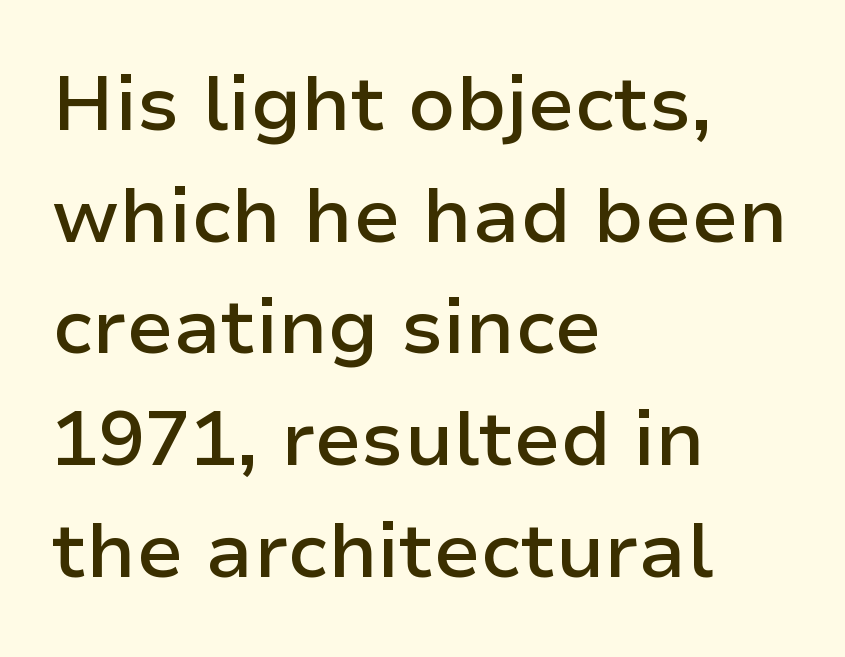
{"serif": "no", "italic": "no", "bold": "semi", "weight": "semibold", "width": "normal", "stroke_contrast": "low", "x_height": "medium", "monospaced": "no", "underline": "no", "align": "left", "line_spacing": "normal", "line_spacing_ratio": 1.45, "letter_spacing": "normal", "letter_spacing_em": 0.0, "glyph_px": 77}
